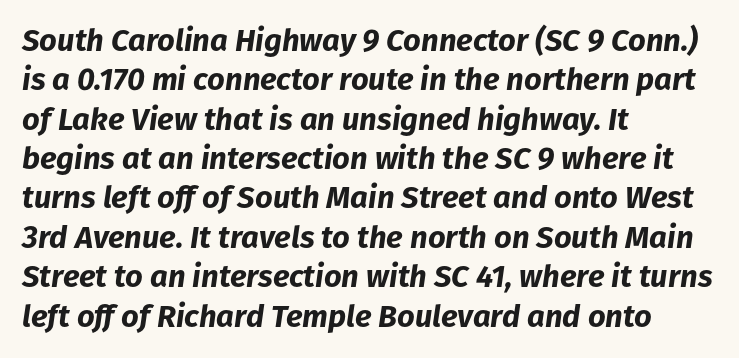
Q: Is the text bold? A: Yes.
Q: Is the text italic (slanted)? A: Yes, it leans right by about 8 degrees.
Q: Is the text underlined? A: No.
Q: How is the paragraph aligned? A: Left-aligned.
Q: Is the spacing between letters normal or unusually wide? A: Normal.
Q: Is the spacing between lines tight, normal or loose? A: Normal.
Q: Width (condensed, normal, or wide)? A: Normal.
Q: Stroke contrast? A: Low.
Q: x-height? A: Medium.
Q: Monospaced? A: No.
